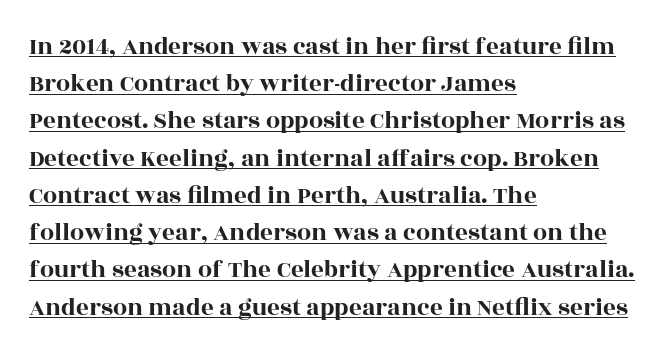
{"italic": "no", "underline": "yes", "align": "left", "line_spacing": "normal", "line_spacing_ratio": 1.49, "letter_spacing": "normal", "letter_spacing_em": 0.0, "glyph_px": 25}
